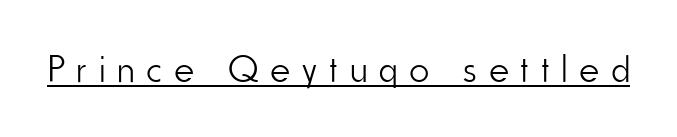
Q: Is the text bold? A: No.
Q: Is the text italic (slanted)? A: No, it is upright.
Q: Is the typeface a serif or a sans-serif typeface? A: Sans-serif.
Q: Is the text underlined? A: Yes.
Q: Is the spacing between letters normal or unusually wide? A: Unusually wide.
Q: Width (condensed, normal, or wide)? A: Condensed.
Q: Stroke contrast? A: Low.
Q: x-height? A: Small.
Q: Monospaced? A: No.
